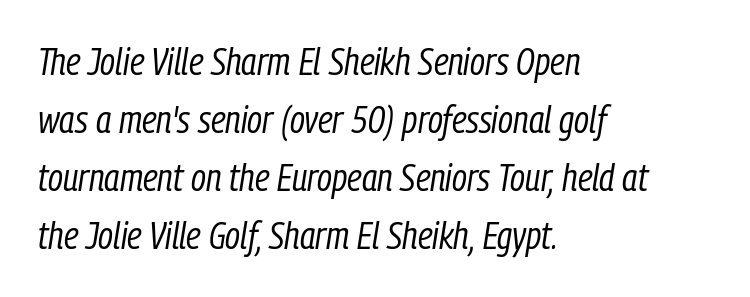
The gap between lines stays unmarked. Vertical spacing — default. You could not count columns in this text — the font is proportionally spaced. The tracking reads as untouched default to a designer's eye. Quick note: italic.
